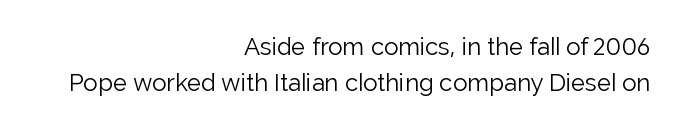
Q: Is the text bold? A: No.
Q: Is the text italic (slanted)? A: No, it is upright.
Q: Is the text underlined? A: No.
Q: How is the paragraph aligned? A: Right-aligned.
Q: Is the spacing between letters normal or unusually wide? A: Normal.
Q: Is the spacing between lines tight, normal or loose? A: Normal.
